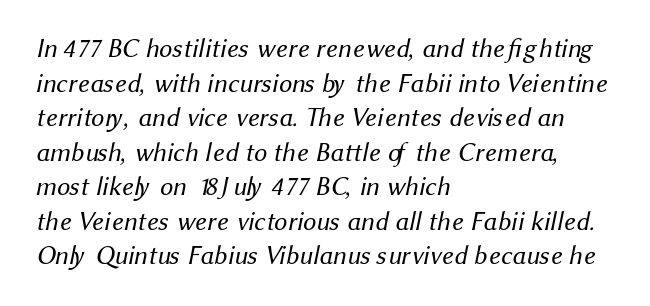
{"bold": "no", "underline": "no", "align": "left", "line_spacing": "normal", "line_spacing_ratio": 1.33, "letter_spacing": "normal", "letter_spacing_em": 0.0, "glyph_px": 26}
